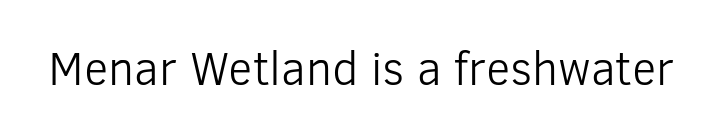
{"serif": "no", "italic": "no", "bold": "no", "weight": "light", "width": "normal", "stroke_contrast": "low", "x_height": "medium", "monospaced": "no", "underline": "no", "letter_spacing": "normal", "letter_spacing_em": 0.0, "glyph_px": 47}
